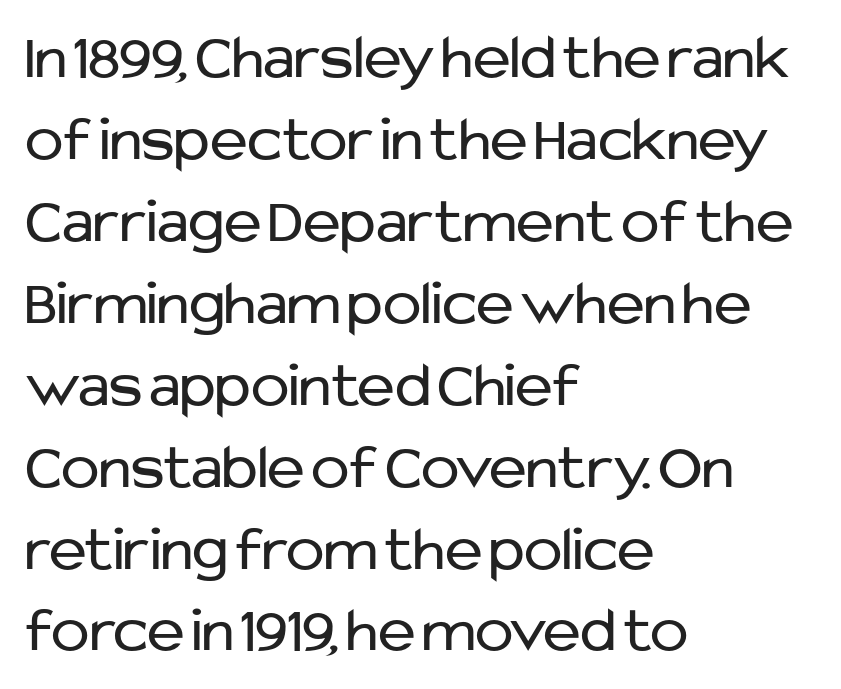
The image shows 64 px regular-weight sans-serif type, upright; set left-aligned, normal line spacing (1.28x), normal letter spacing, not underlined; low stroke contrast and a medium x-height.
